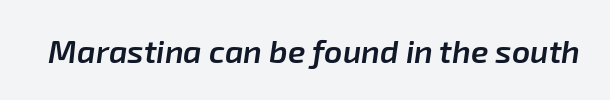
Q: Is the text bold? A: Semi-bold.
Q: Is the text italic (slanted)? A: Yes, it leans right by about 8 degrees.
Q: Is the text underlined? A: No.
Q: Is the spacing between letters normal or unusually wide? A: Normal.
Q: Width (condensed, normal, or wide)? A: Normal.
Q: Stroke contrast? A: Low.
Q: x-height? A: Medium.
Q: Monospaced? A: No.
